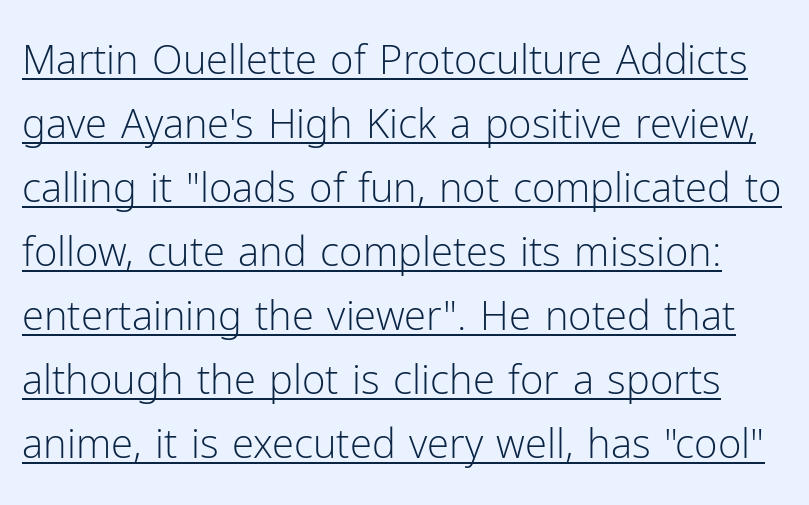
Q: Is the text bold? A: No.
Q: Is the text italic (slanted)? A: No, it is upright.
Q: Is the typeface a serif or a sans-serif typeface? A: Sans-serif.
Q: Is the text underlined? A: Yes.
Q: Is the spacing between letters normal or unusually wide? A: Normal.
Q: Is the spacing between lines tight, normal or loose? A: Normal.
Q: Width (condensed, normal, or wide)? A: Normal.
Q: Stroke contrast? A: Low.
Q: x-height? A: Medium.
Q: Monospaced? A: No.
